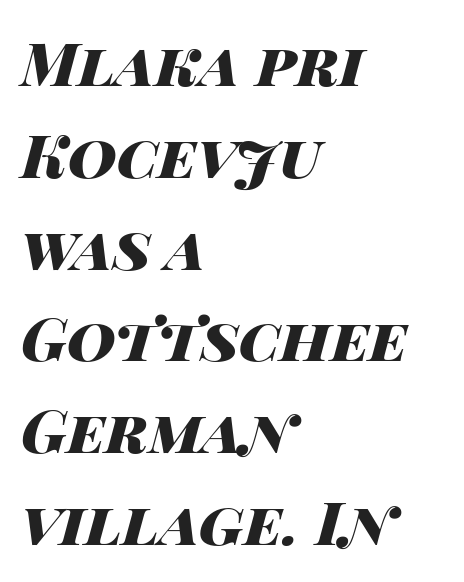
Q: Is the text bold? A: Yes.
Q: Is the text italic (slanted)? A: Yes, it leans right by about 14 degrees.
Q: Is the text underlined? A: No.
Q: How is the paragraph aligned? A: Left-aligned.
Q: Is the spacing between letters normal or unusually wide? A: Normal.
Q: Is the spacing between lines tight, normal or loose? A: Normal.
Q: Width (condensed, normal, or wide)? A: Wide.
Q: Stroke contrast? A: High.
Q: x-height? A: Large.
Q: Monospaced? A: No.
